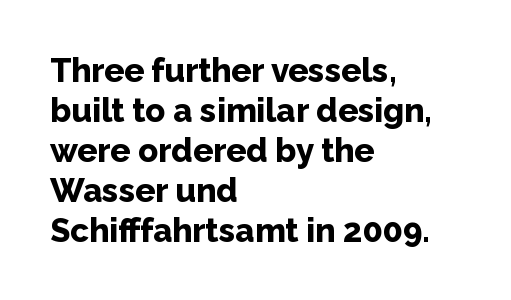
{"serif": "no", "italic": "no", "bold": "yes", "weight": "bold", "width": "normal", "stroke_contrast": "low", "x_height": "medium", "monospaced": "no", "underline": "no", "align": "left", "line_spacing_ratio": 1.21, "letter_spacing": "normal", "letter_spacing_em": 0.0, "glyph_px": 33}
